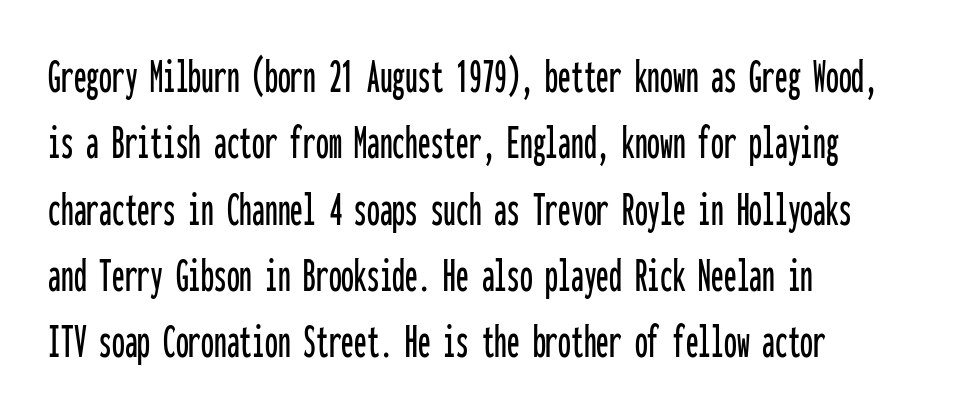
The letters stand upright; this is a roman face. The rendering uses typewriter-style spacing with identical character cells. This sample uses plain, unmodified letter spacing. Interline gaps are of average width in this sample. This rendering uses left alignment, leaving the right contour irregular.
